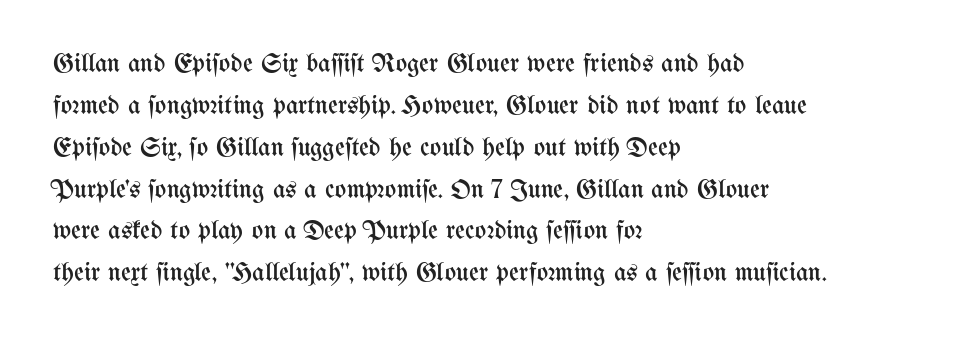
The image shows 27 px text type, upright; set left-aligned, normal line spacing (1.55x), normal letter spacing, not underlined.
